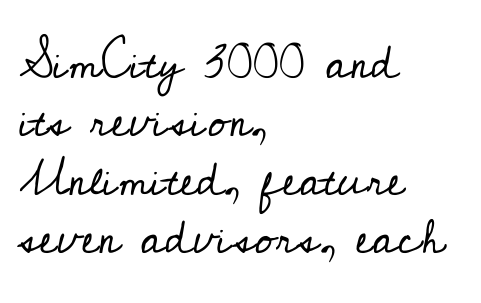
The image shows 47 px regular-weight serif type; set left-aligned, line spacing 1.24x, normal letter spacing, not underlined; low stroke contrast and a small x-height.
